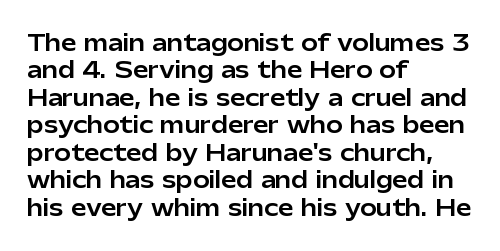
Letter spacing: default. Words float on clear page, feet unadorned. Every stem runs plumb, perpendicular to the baseline. Is there much room between lines? A standard amount, neither cramped nor airy. Reading down the block, your eye returns to a fixed left position each line.
